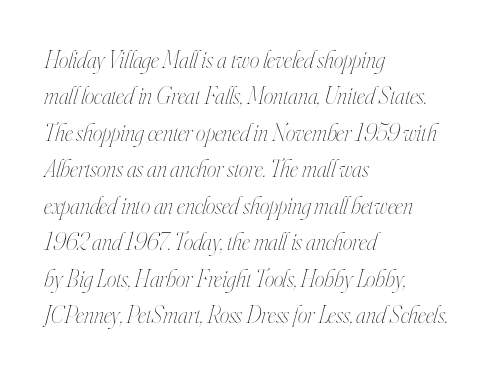
If you drew a ruler down the left edge, every line would touch it. Look at the tracking — it's just the regular setting, nothing added. No word sits above an underline. Stems and bowls with no extra thickness — not bold.
